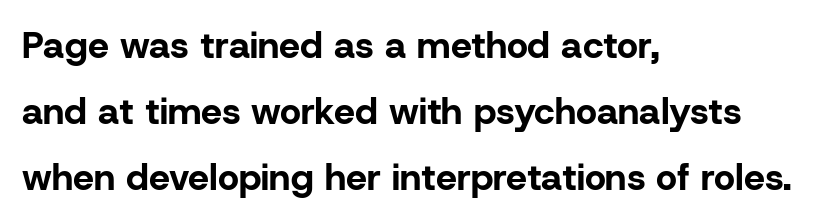
Q: Is the text bold? A: Yes.
Q: Is the text italic (slanted)? A: No, it is upright.
Q: Is the typeface a serif or a sans-serif typeface? A: Sans-serif.
Q: Is the text underlined? A: No.
Q: How is the paragraph aligned? A: Left-aligned.
Q: Is the spacing between letters normal or unusually wide? A: Normal.
Q: Width (condensed, normal, or wide)? A: Normal.
Q: Stroke contrast? A: Low.
Q: x-height? A: Medium.
Q: Monospaced? A: No.
